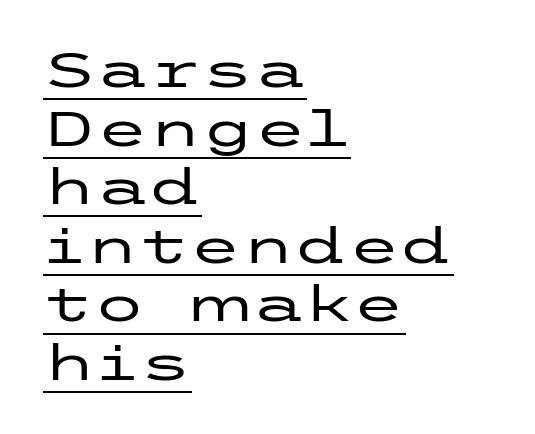
The text was rendered using a sans face with plain stroke endings. Is the block centered? No — it sits flush against the left margin. Posture: upright roman. Characters follow at the spacing the type designer built in. Underlining? Definitely there.
